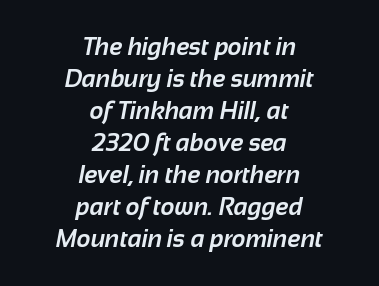
{"bold": "yes", "underline": "no", "align": "center", "line_spacing": "normal", "line_spacing_ratio": 1.33, "letter_spacing": "normal", "letter_spacing_em": 0.0, "glyph_px": 24}
